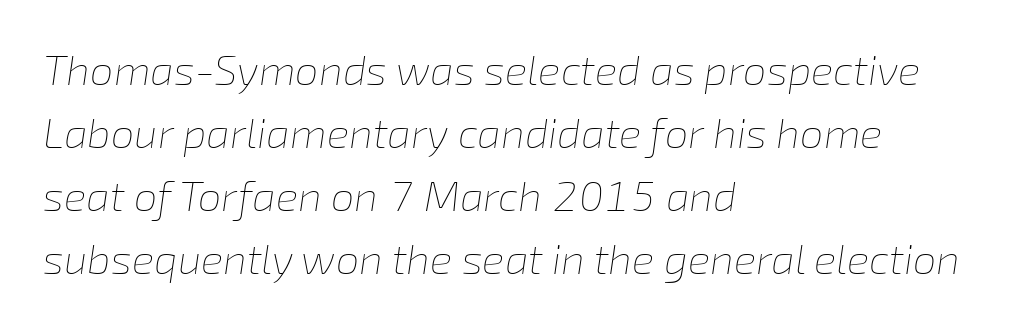
The image shows 42 px thin type, italic (leaning right); set left-aligned, normal line spacing (1.5x), normal letter spacing, not underlined; low stroke contrast and a medium x-height.
